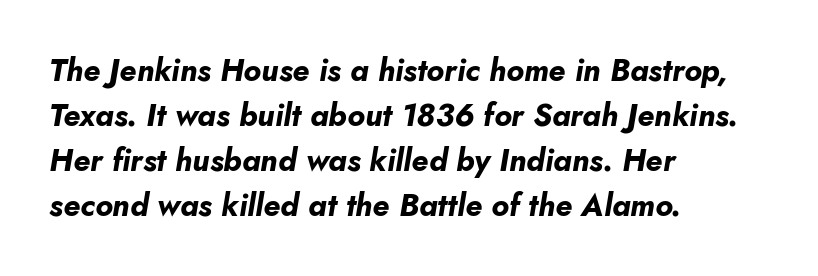
Q: Is the text bold? A: Yes.
Q: Is the text italic (slanted)? A: Yes, it leans right by about 10 degrees.
Q: Is the text underlined? A: No.
Q: How is the paragraph aligned? A: Left-aligned.
Q: Is the spacing between letters normal or unusually wide? A: Normal.
Q: Is the spacing between lines tight, normal or loose? A: Normal.
Q: Width (condensed, normal, or wide)? A: Normal.
Q: Stroke contrast? A: Low.
Q: x-height? A: Small.
Q: Monospaced? A: No.
